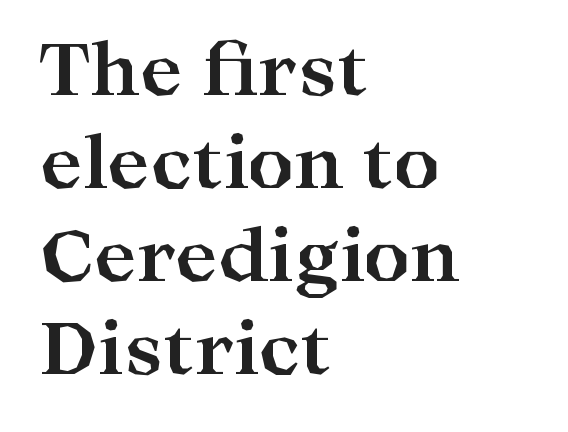
The image shows 72 px bold, wide serif type, upright; set left-aligned, normal line spacing (1.29x), normal letter spacing, not underlined; high stroke contrast and a medium x-height.
